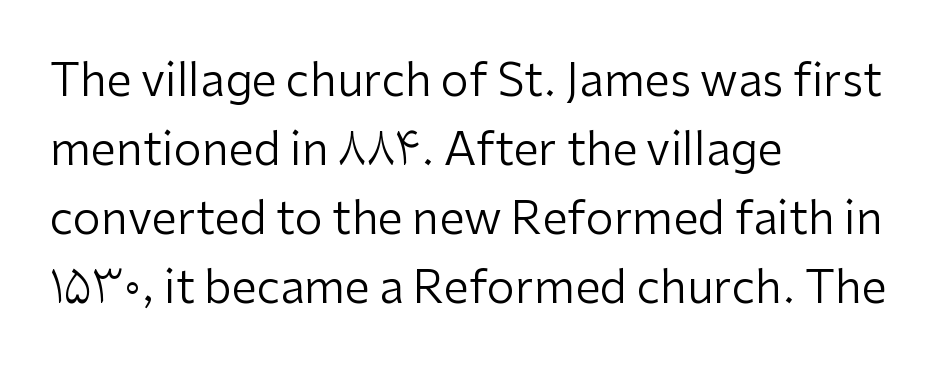
{"serif": "no", "italic": "no", "bold": "no", "weight": "regular", "width": "normal", "stroke_contrast": "low", "x_height": "medium", "monospaced": "no", "underline": "no", "align": "left", "line_spacing": "normal", "line_spacing_ratio": 1.53, "letter_spacing": "normal", "letter_spacing_em": 0.0, "glyph_px": 45}
